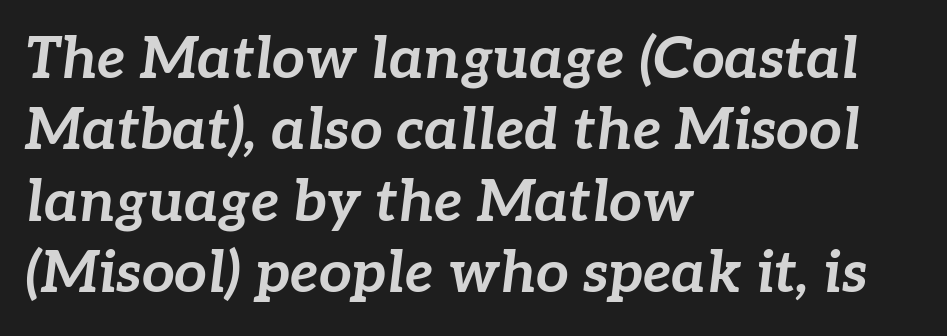
Q: Is the text bold? A: Yes.
Q: Is the text italic (slanted)? A: Yes, it leans right by about 7 degrees.
Q: Is the text underlined? A: No.
Q: How is the paragraph aligned? A: Left-aligned.
Q: Is the spacing between letters normal or unusually wide? A: Normal.
Q: Width (condensed, normal, or wide)? A: Normal.
Q: Stroke contrast? A: Low.
Q: x-height? A: Medium.
Q: Monospaced? A: No.
